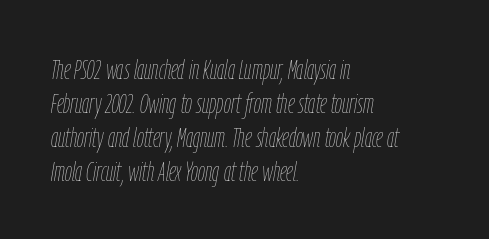
Layout note: lines flush left. Is the type slanted? Yes — the strokes lean at a clear angle. Letters have the restrained weight of plain body copy at most. The foot of each line stays bare and open.
